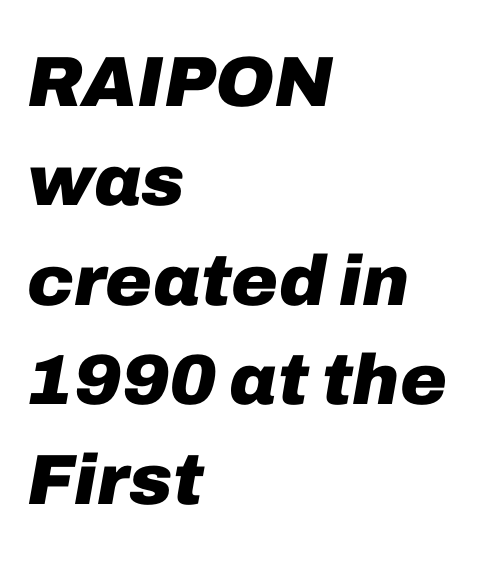
Q: Is the text bold? A: Yes.
Q: Is the text italic (slanted)? A: Yes, it leans right by about 10 degrees.
Q: Is the text underlined? A: No.
Q: How is the paragraph aligned? A: Left-aligned.
Q: Is the spacing between letters normal or unusually wide? A: Normal.
Q: Is the spacing between lines tight, normal or loose? A: Normal.
Q: Width (condensed, normal, or wide)? A: Normal.
Q: Stroke contrast? A: Low.
Q: x-height? A: Medium.
Q: Monospaced? A: No.
